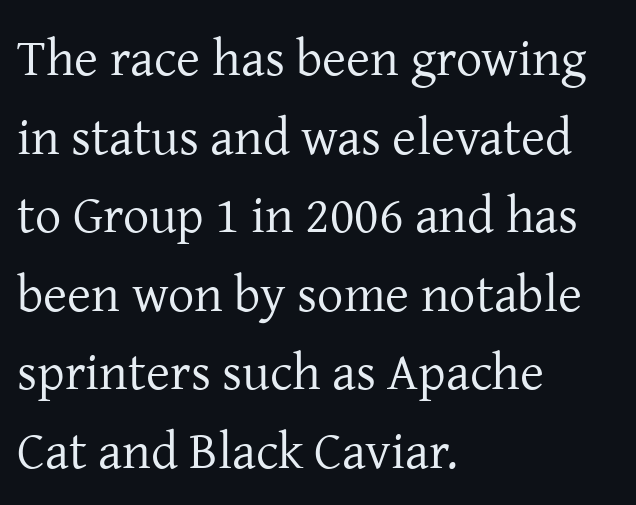
{"serif": "yes", "italic": "no", "bold": "no", "weight": "regular", "width": "normal", "stroke_contrast": "low", "x_height": "medium", "monospaced": "no", "underline": "no", "align": "left", "line_spacing": "normal", "line_spacing_ratio": 1.51, "letter_spacing": "normal", "letter_spacing_em": 0.0, "glyph_px": 52}
